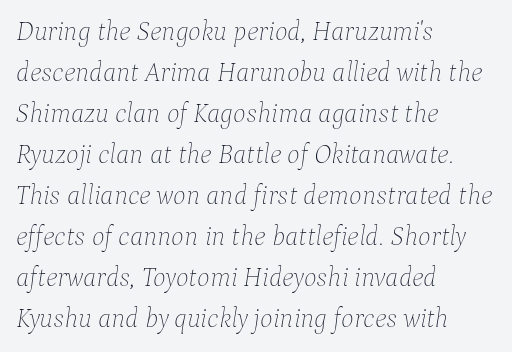
Q: Is the text bold? A: No.
Q: Is the text italic (slanted)? A: Yes, it leans right by about 9 degrees.
Q: Is the text underlined? A: No.
Q: How is the paragraph aligned? A: Left-aligned.
Q: Is the spacing between letters normal or unusually wide? A: Normal.
Q: Is the spacing between lines tight, normal or loose? A: Normal.
